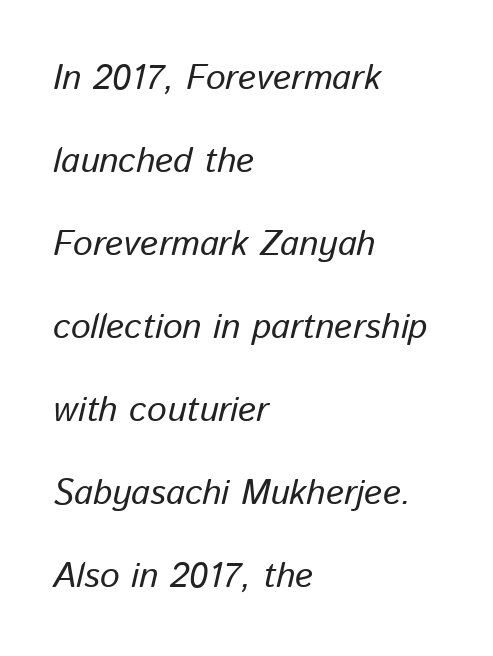
Q: Is the text bold? A: No.
Q: Is the text italic (slanted)? A: Yes, it leans right by about 13 degrees.
Q: Is the text underlined? A: No.
Q: How is the paragraph aligned? A: Left-aligned.
Q: Is the spacing between letters normal or unusually wide? A: Normal.
Q: Is the spacing between lines tight, normal or loose? A: Loose.
Q: Width (condensed, normal, or wide)? A: Normal.
Q: Stroke contrast? A: Low.
Q: x-height? A: Medium.
Q: Monospaced? A: No.
